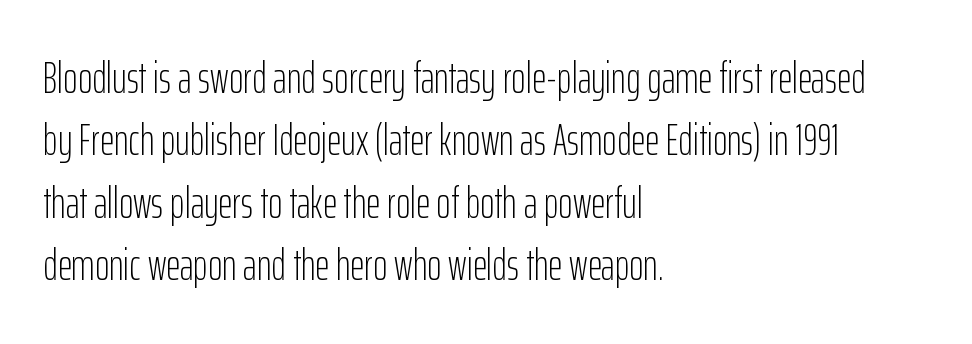
{"serif": "no", "italic": "no", "bold": "no", "weight": "light", "width": "condensed", "stroke_contrast": "low", "x_height": "medium", "monospaced": "no", "underline": "no", "align": "left", "line_spacing": "normal", "line_spacing_ratio": 1.42, "letter_spacing": "normal", "letter_spacing_em": 0.0, "glyph_px": 44}
